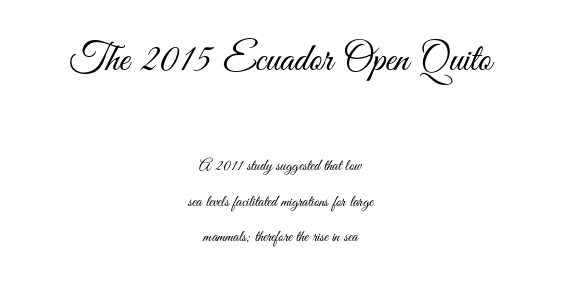
The image shows 40 px light, condensed sans-serif type; set centered, loose line spacing (2.21x), normal letter spacing, not underlined; the first (top) block is 2.5x larger; medium stroke contrast and a small x-height.
